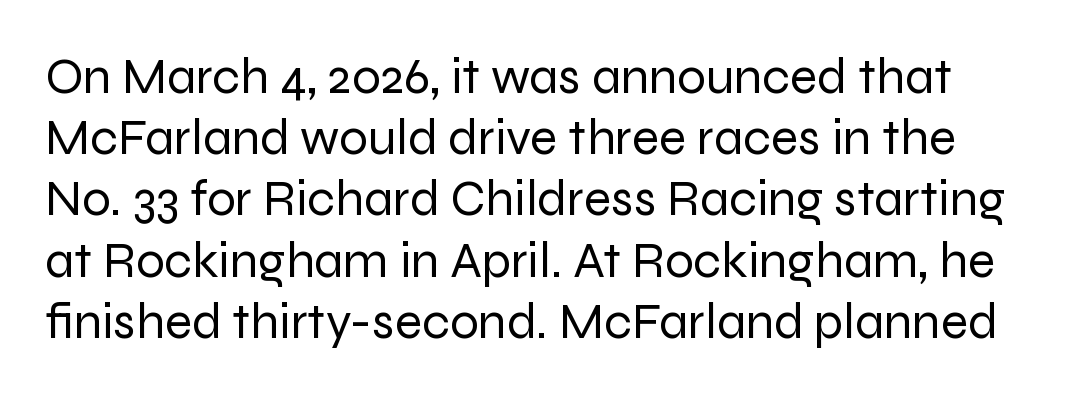
{"serif": "no", "italic": "no", "bold": "no", "weight": "regular", "width": "normal", "stroke_contrast": "low", "x_height": "medium", "monospaced": "no", "underline": "no", "line_spacing_ratio": 1.2, "letter_spacing": "normal", "letter_spacing_em": 0.0, "glyph_px": 51}
